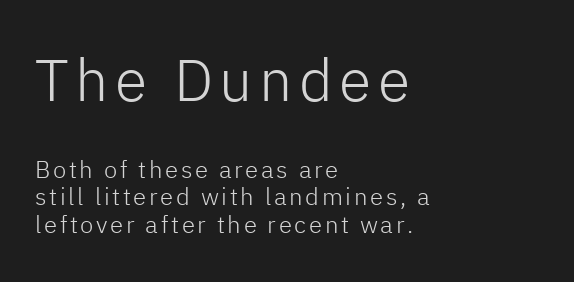
The image shows 59 px light sans-serif type, upright; set left-aligned, line spacing 1.16x, not underlined; the first (top) block is 2.46x larger; low stroke contrast and a medium x-height.
